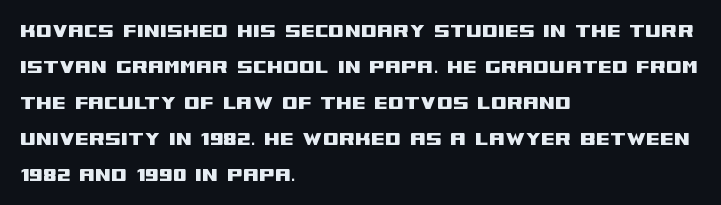
The passage shown has conventional tracking throughout. The axis of the letterforms is exactly vertical. In CSS terms this would be text-align: left. The area under the type is left untouched.
